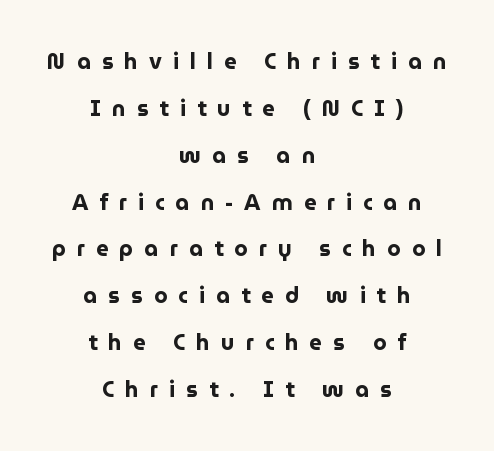
Rule under the text: the space is simply empty. Spacing between characters has been opened up far beyond the box default. No italicization has been applied; the sample stays upright. The typesetting leans heavy: a genuine bold. Neither beginnings nor endings align; midpoints do.
